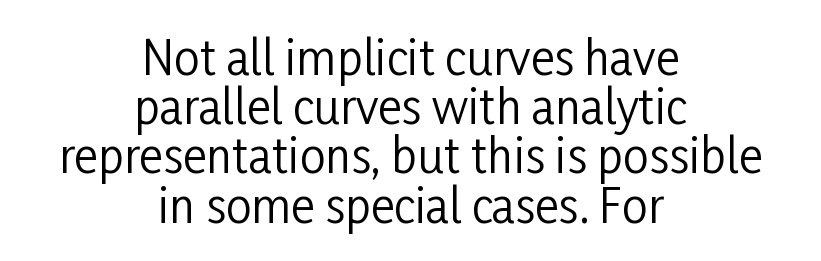
No feet cap the strokes, marking this as sans-serif type. Does the lettering tilt? It doesn't — this is upright. The face used here is proportionally spaced, like ordinary book or web type. In terms of letterspacing, this is plain default setting.
